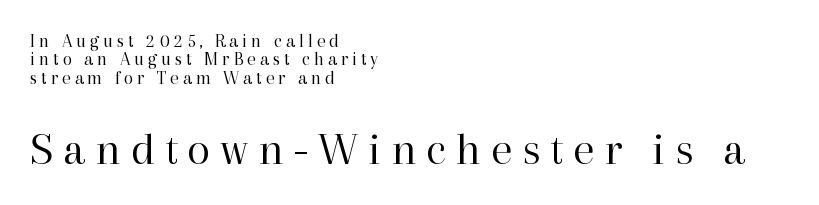
The image shows 47 px regular-weight serif type, upright; set left-aligned, tight line spacing (0.97x), unusually wide letter spacing (+0.21 em), not underlined; the second (bottom) block is 2.47x larger; high stroke contrast and a medium x-height.
